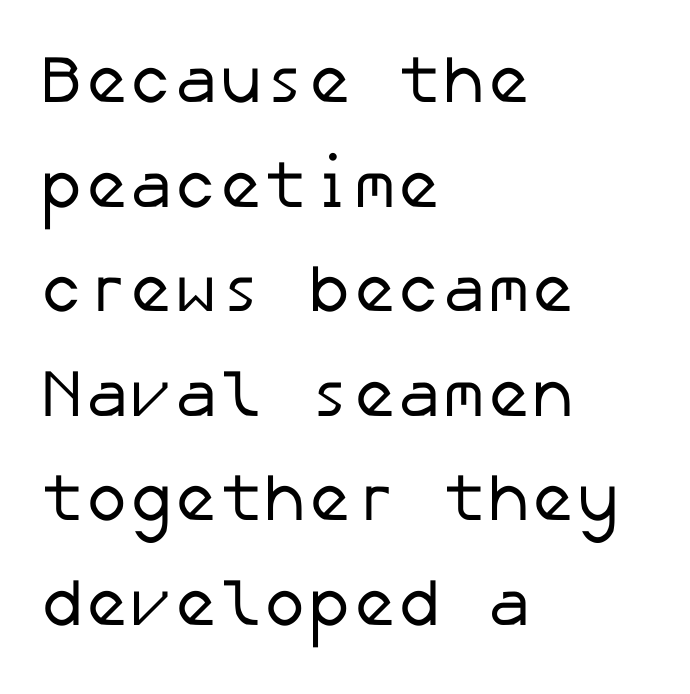
Q: Is the text bold? A: No.
Q: Is the typeface a serif or a sans-serif typeface? A: Sans-serif.
Q: Is the text underlined? A: No.
Q: How is the paragraph aligned? A: Left-aligned.
Q: Is the spacing between letters normal or unusually wide? A: Normal.
Q: Is the spacing between lines tight, normal or loose? A: Normal.
Q: Width (condensed, normal, or wide)? A: Normal.
Q: Stroke contrast? A: Low.
Q: x-height? A: Medium.
